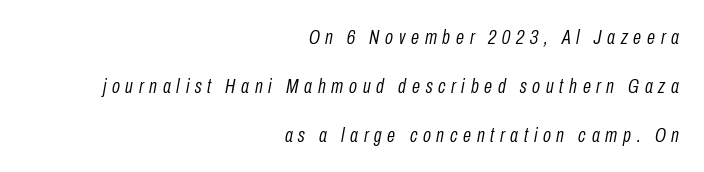
The image shows 21 px text type, italic (leaning right); set right-aligned, loose line spacing (2.33x), unusually wide letter spacing (+0.27 em), not underlined.
